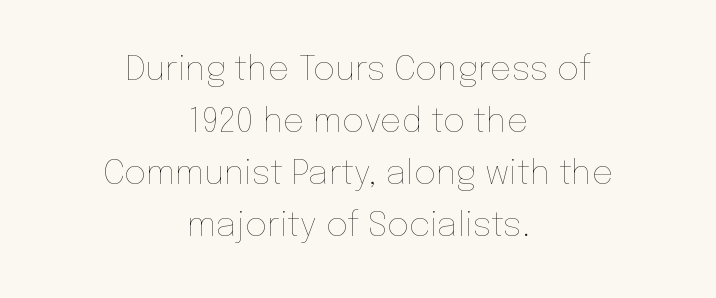
These lines were composed using upright roman letters. The face looks like a standard text weight, possibly lighter. Successive baselines arrive at the customary interval. The type is set solid horizontally, with unmodified tracking. The rendering uses natural spacing where letterforms have individual widths.
